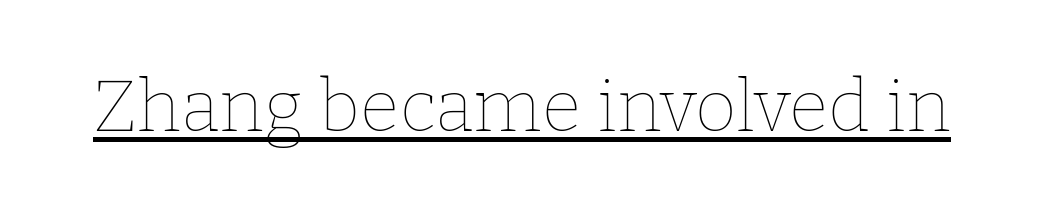
The image shows 72 px thin type, upright; set normal letter spacing, underlined; low stroke contrast and a medium x-height.
